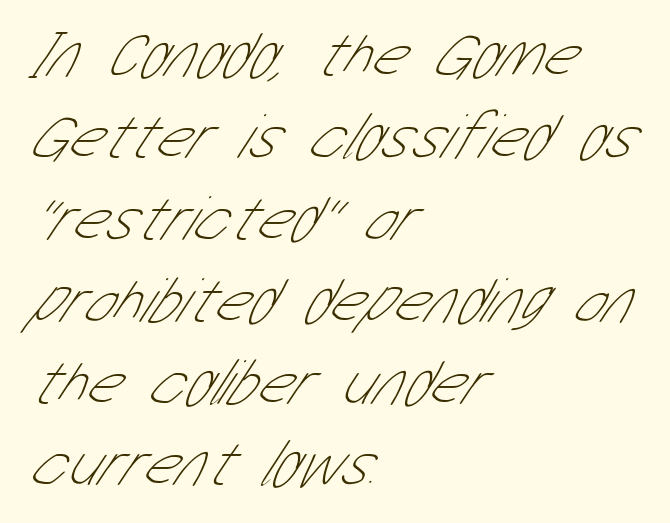
Here the designer chose a conventional face with non-uniform glyph widths. A typesetter would call this zero additional tracking. A bare baseline throughout the passage. The block of text has a typical density, with ordinary space between rows. The rendering shows plain stroke endings on the letterforms — a sans-serif design.
